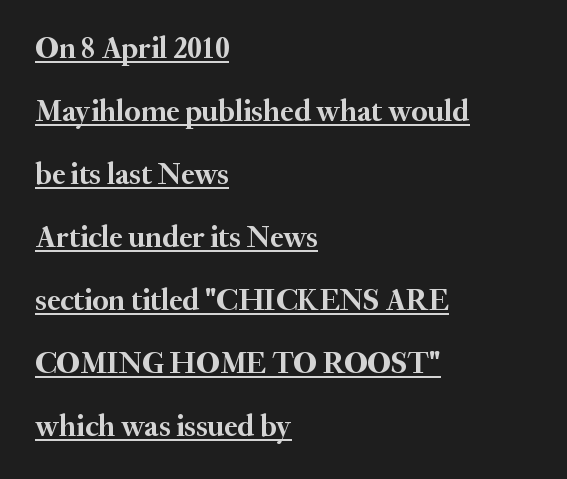
{"serif": "yes", "italic": "no", "bold": "yes", "weight": "semibold", "width": "normal", "stroke_contrast": "medium", "x_height": "small", "monospaced": "no", "underline": "yes", "align": "left", "line_spacing": "loose", "line_spacing_ratio": 2.1, "letter_spacing": "normal", "letter_spacing_em": 0.0, "glyph_px": 30}
